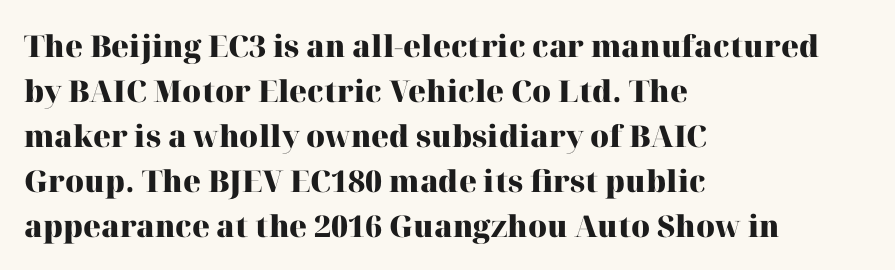
The image shows 30 px heavy serif type, upright; set left-aligned, normal line spacing (1.5x), normal letter spacing, not underlined; high stroke contrast and a medium x-height.
